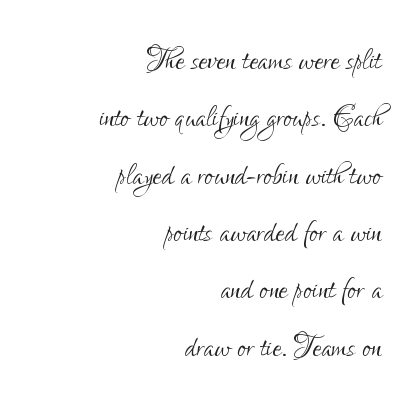
Q: Is the text bold? A: No.
Q: Is the text italic (slanted)? A: Yes.
Q: Is the typeface a serif or a sans-serif typeface? A: Sans-serif.
Q: Is the text underlined? A: No.
Q: How is the paragraph aligned? A: Right-aligned.
Q: Is the spacing between letters normal or unusually wide? A: Normal.
Q: Is the spacing between lines tight, normal or loose? A: Normal.
Q: Width (condensed, normal, or wide)? A: Condensed.
Q: Stroke contrast? A: Low.
Q: x-height? A: Small.
Q: Monospaced? A: No.
